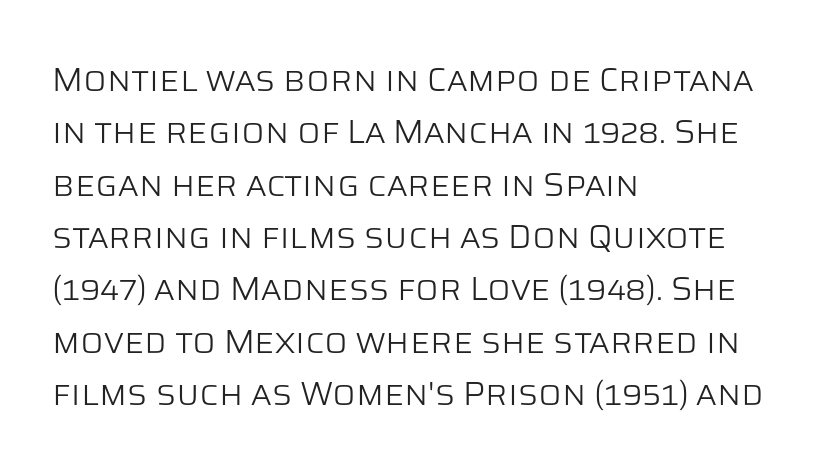
Q: Is the text bold? A: No.
Q: Is the text italic (slanted)? A: No, it is upright.
Q: Is the typeface a serif or a sans-serif typeface? A: Sans-serif.
Q: Is the text underlined? A: No.
Q: How is the paragraph aligned? A: Left-aligned.
Q: Is the spacing between letters normal or unusually wide? A: Normal.
Q: Is the spacing between lines tight, normal or loose? A: Normal.
Q: Width (condensed, normal, or wide)? A: Normal.
Q: Stroke contrast? A: Low.
Q: x-height? A: Large.
Q: Monospaced? A: No.
